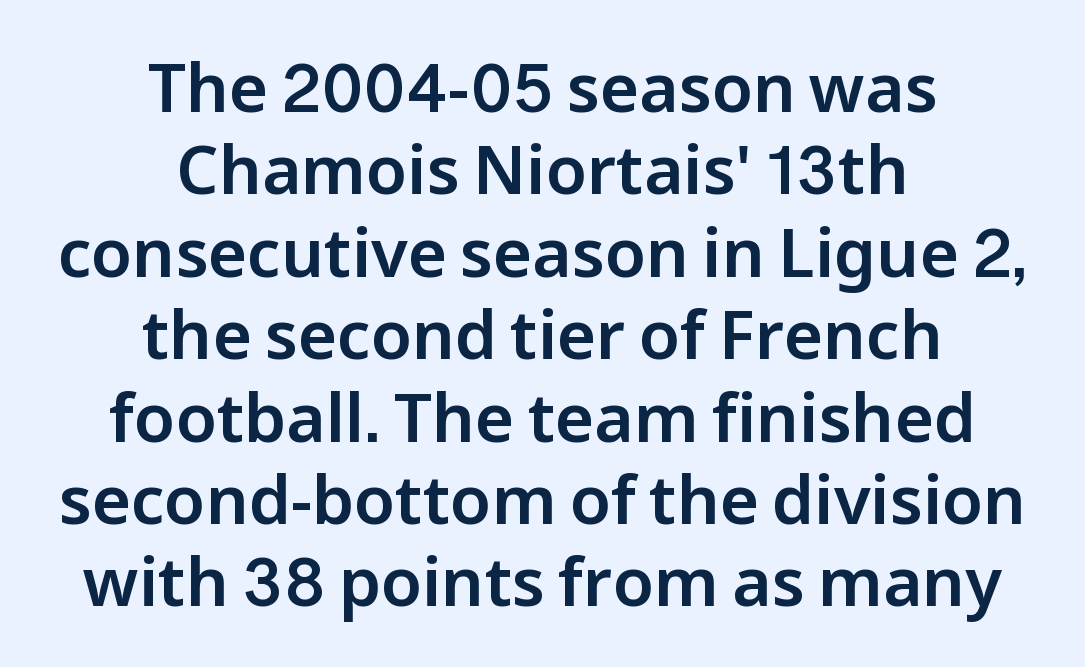
{"serif": "no", "italic": "no", "width": "normal", "stroke_contrast": "low", "x_height": "medium", "monospaced": "no", "underline": "no", "align": "center", "line_spacing_ratio": 1.23, "letter_spacing": "normal", "letter_spacing_em": 0.0, "glyph_px": 67}
